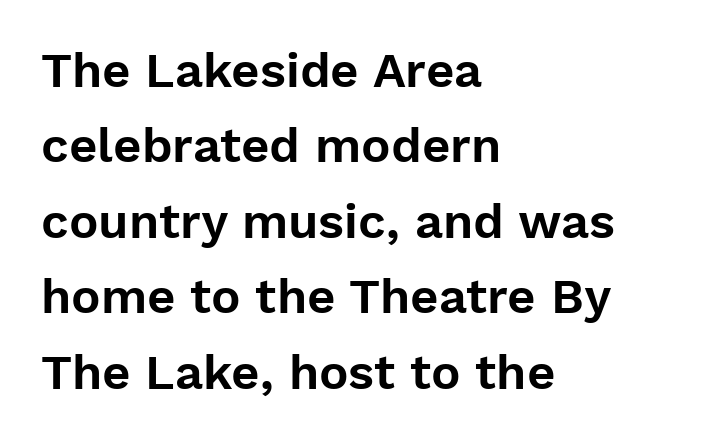
Q: Is the text italic (slanted)? A: No, it is upright.
Q: Is the typeface a serif or a sans-serif typeface? A: Sans-serif.
Q: Is the text underlined? A: No.
Q: How is the paragraph aligned? A: Left-aligned.
Q: Is the spacing between letters normal or unusually wide? A: Normal.
Q: Is the spacing between lines tight, normal or loose? A: Normal.
Q: Width (condensed, normal, or wide)? A: Normal.
Q: Stroke contrast? A: Low.
Q: x-height? A: Medium.
Q: Monospaced? A: No.
